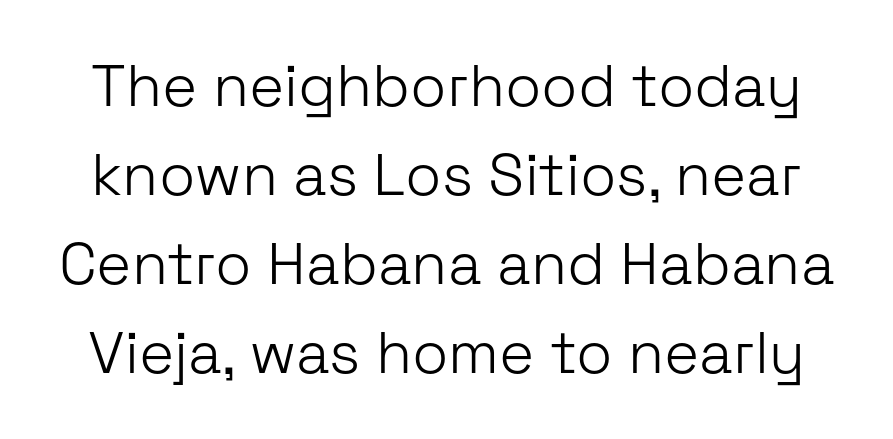
Q: Is the text bold? A: No.
Q: Is the text italic (slanted)? A: No, it is upright.
Q: Is the typeface a serif or a sans-serif typeface? A: Sans-serif.
Q: Is the text underlined? A: No.
Q: Is the spacing between letters normal or unusually wide? A: Normal.
Q: Is the spacing between lines tight, normal or loose? A: Normal.
Q: Width (condensed, normal, or wide)? A: Normal.
Q: Stroke contrast? A: Low.
Q: x-height? A: Medium.
Q: Monospaced? A: No.
